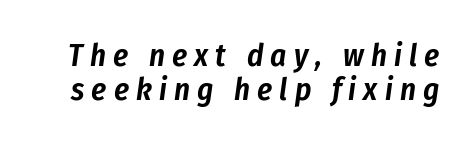
Q: Is the text italic (slanted)? A: Yes, it leans right by about 8 degrees.
Q: Is the text underlined? A: No.
Q: Is the spacing between letters normal or unusually wide? A: Unusually wide.
Q: Is the spacing between lines tight, normal or loose? A: Tight.
Q: Width (condensed, normal, or wide)? A: Condensed.
Q: Stroke contrast? A: Low.
Q: x-height? A: Medium.
Q: Monospaced? A: No.
